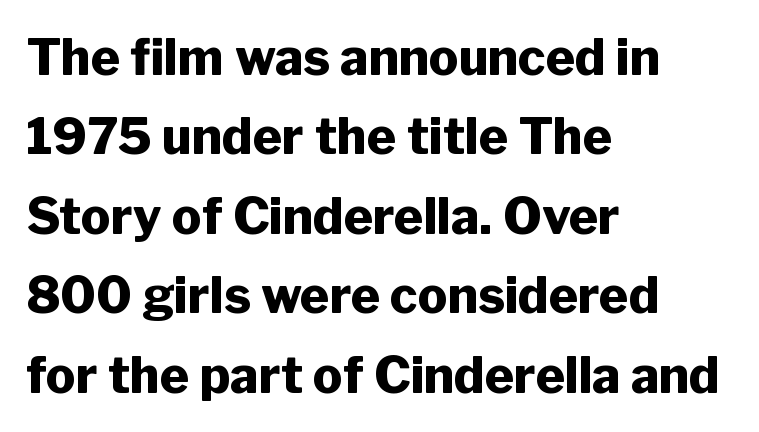
{"serif": "no", "italic": "no", "bold": "yes", "weight": "heavy", "width": "normal", "stroke_contrast": "low", "x_height": "medium", "monospaced": "no", "underline": "no", "align": "left", "line_spacing": "normal", "line_spacing_ratio": 1.59, "letter_spacing": "normal", "letter_spacing_em": 0.0, "glyph_px": 50}
